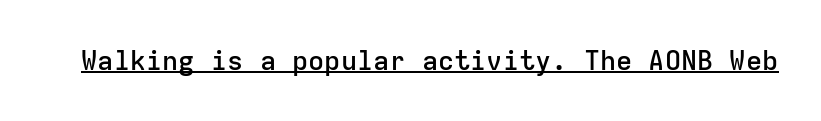
The image shows 27 px text type, upright; set normal letter spacing, underlined.
